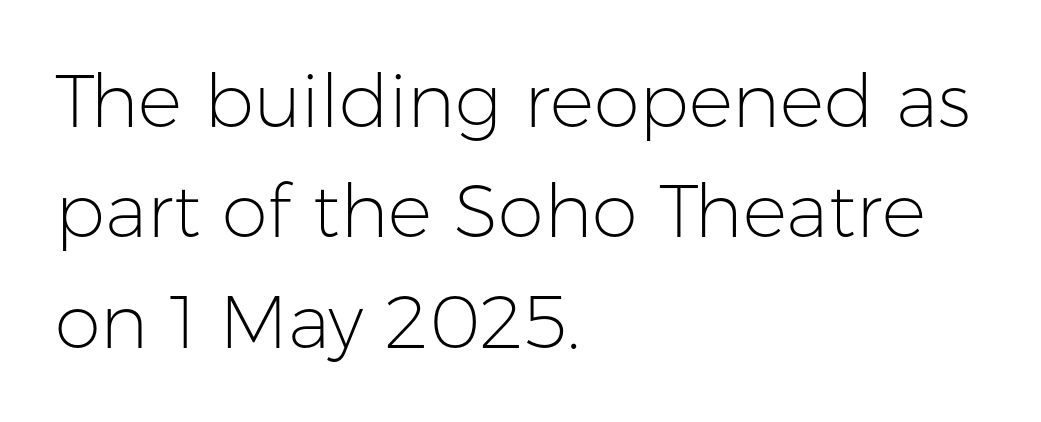
{"serif": "no", "italic": "no", "bold": "no", "weight": "light", "width": "normal", "stroke_contrast": "low", "x_height": "medium", "monospaced": "no", "underline": "no", "align": "left", "line_spacing": "normal", "line_spacing_ratio": 1.49, "letter_spacing": "normal", "letter_spacing_em": 0.0, "glyph_px": 74}
